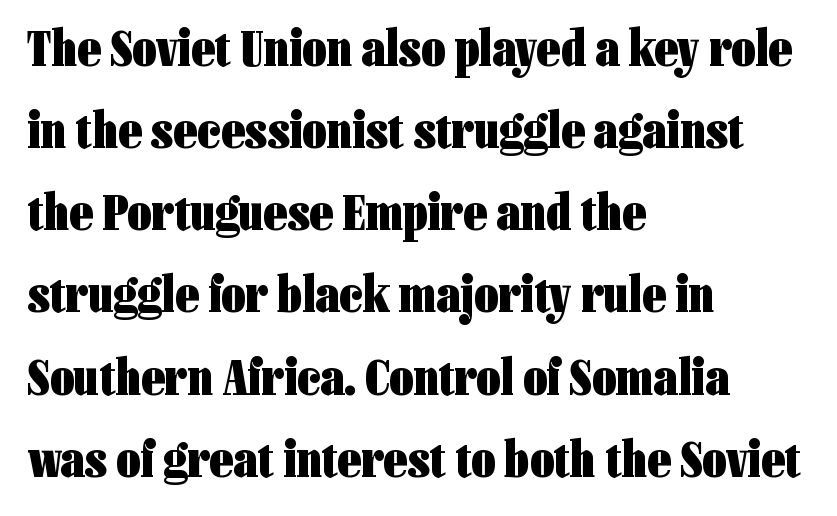
{"serif": "no", "italic": "no", "bold": "yes", "weight": "heavy", "width": "condensed", "stroke_contrast": "low", "x_height": "medium", "monospaced": "no", "underline": "no", "align": "left", "line_spacing": "normal", "line_spacing_ratio": 1.58, "letter_spacing": "normal", "letter_spacing_em": 0.0, "glyph_px": 52}
